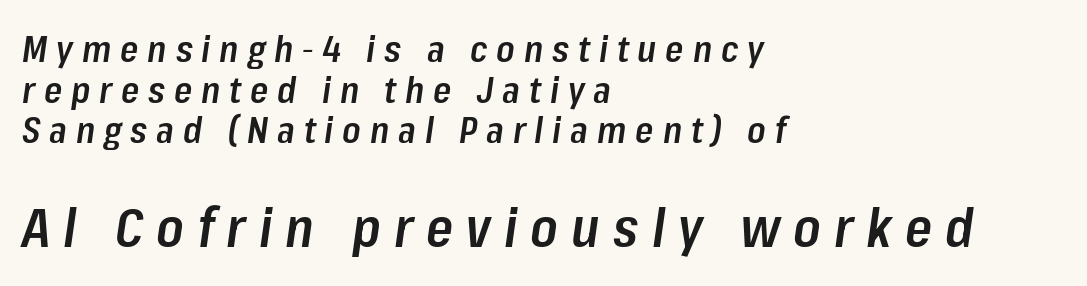
Proportional: the letters do not fall into vertical columns. The words here are not underlined. This is oblique type, the kind used for emphasis or titles. Short note: letters widely spaced. Line beginnings align vertically; line endings do not. Emphasis by weight is partial: semibold.
